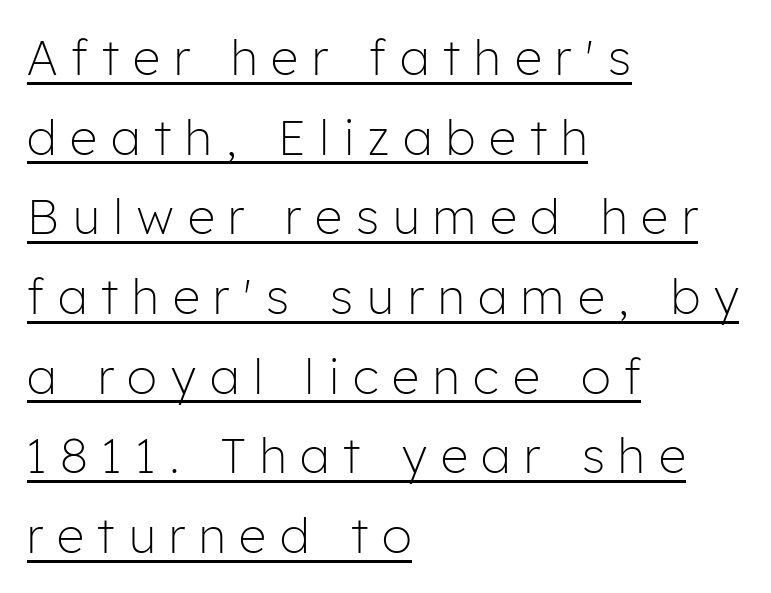
Someone cranked the tracking dial way up on this one. Spacing verdict: proportional, widths tailored to each character. In terms of letterform style, serifs are entirely absent. A typesetter would mark this as roman, not italic. The passage shown is not bold in any degree.
